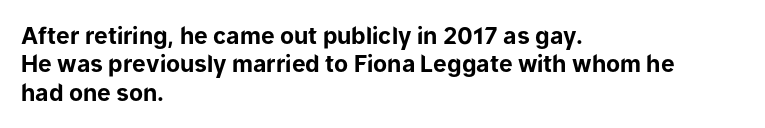
Q: Is the text bold? A: Yes.
Q: Is the text italic (slanted)? A: No, it is upright.
Q: Is the text underlined? A: No.
Q: How is the paragraph aligned? A: Left-aligned.
Q: Is the spacing between letters normal or unusually wide? A: Normal.
